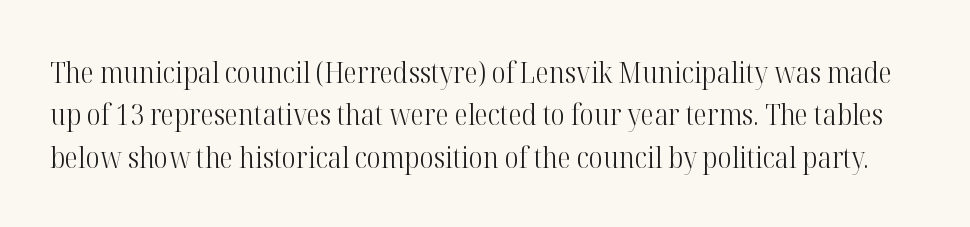
{"serif": "yes", "italic": "no", "bold": "no", "weight": "light", "width": "condensed", "stroke_contrast": "high", "x_height": "medium", "monospaced": "no", "underline": "no", "line_spacing": "normal", "line_spacing_ratio": 1.41, "letter_spacing": "normal", "letter_spacing_em": 0.0, "glyph_px": 30}
